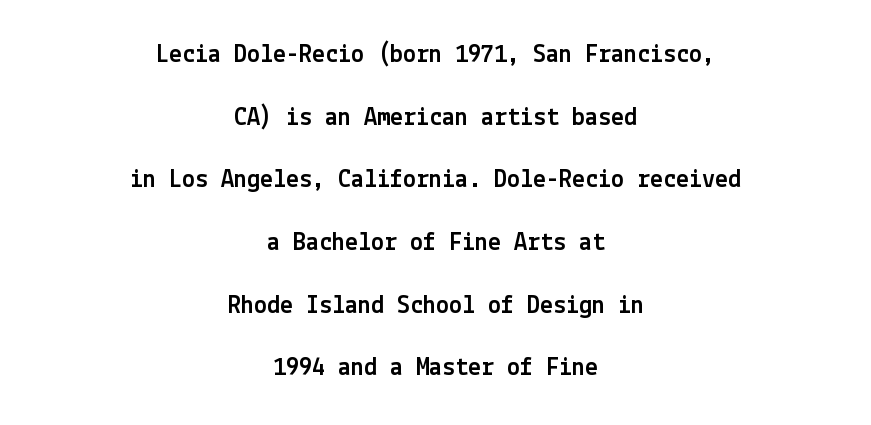
The image shows 26 px text type, upright; set centered, loose line spacing (2.41x), normal letter spacing, not underlined.
